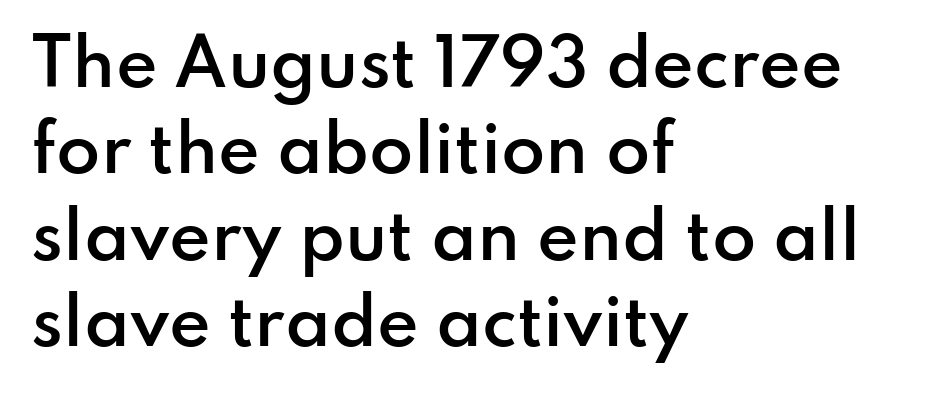
Proportional: the letters do not fall into vertical columns. These lines stack with their left ends in a neat column. The characters look somewhat weighty, a semibold short of true bold. Observe the ordinary spacing: letters are neighbours, not strangers. A normal amount of white space separates one row of letters from the next.
